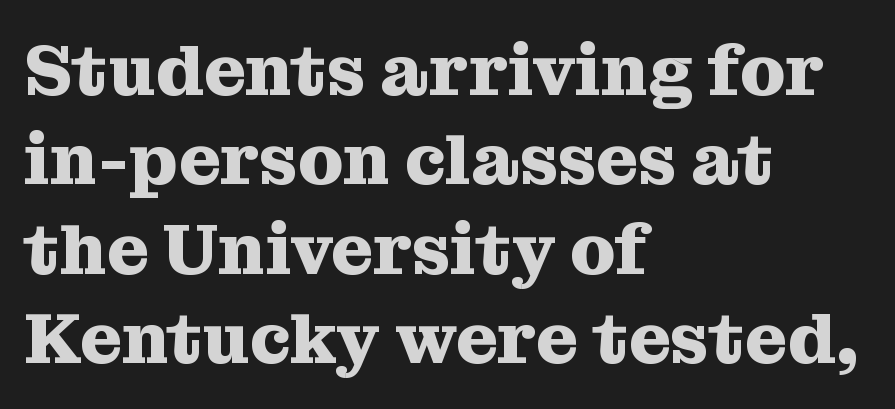
{"serif": "yes", "italic": "no", "bold": "yes", "weight": "heavy", "width": "normal", "stroke_contrast": "medium", "x_height": "medium", "monospaced": "no", "underline": "no", "align": "left", "line_spacing_ratio": 1.24, "letter_spacing": "normal", "letter_spacing_em": 0.0, "glyph_px": 72}
